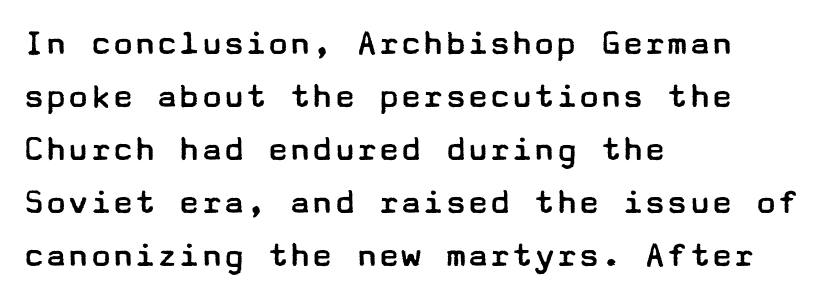
{"serif": "no", "italic": "no", "bold": "no", "weight": "regular", "width": "wide", "stroke_contrast": "low", "x_height": "medium", "underline": "no", "align": "left", "line_spacing": "normal", "line_spacing_ratio": 1.43, "letter_spacing": "normal", "letter_spacing_em": 0.0, "glyph_px": 37}
